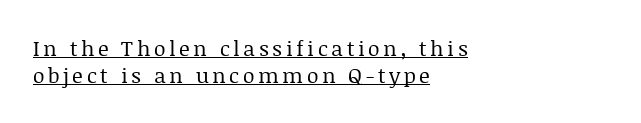
The setting favours the left margin, as ordinary paragraphs usually do. Caption: face not bold, strokes unweighted. The letters stand upright; this is a roman face. Vertical spacing — default.
